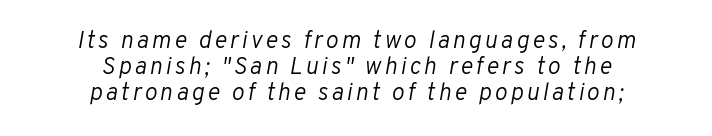
The zone under the glyphs is completely vacant. Typeset on center — no edge is straight. Is the type slanted? Yes — the strokes lean at a clear angle. This block would grow much taller if given ordinary leading; it's compressed now. Stems here are at most as thick as an everyday book face.
